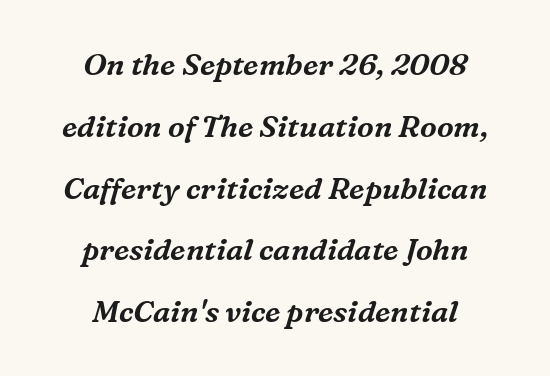
{"serif": "yes", "italic": "yes", "lean": "right", "slant_degrees": 16, "width": "normal", "stroke_contrast": "medium", "x_height": "medium", "monospaced": "no", "underline": "no", "align": "center", "line_spacing": "loose", "line_spacing_ratio": 2.06, "letter_spacing": "normal", "letter_spacing_em": 0.0, "glyph_px": 30}
